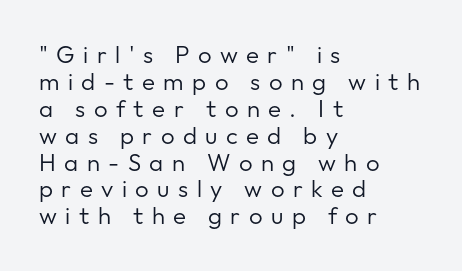
The image shows 24 px text type, upright; set left-aligned, tight line spacing (1.12x), unusually wide letter spacing (+0.35 em), not underlined.
